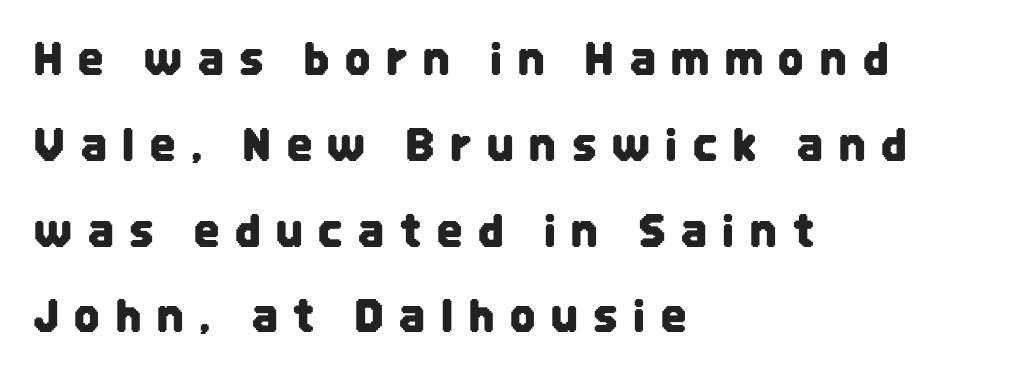
Q: Is the text italic (slanted)? A: No, it is upright.
Q: Is the typeface a serif or a sans-serif typeface? A: Sans-serif.
Q: Is the text underlined? A: No.
Q: How is the paragraph aligned? A: Left-aligned.
Q: Is the spacing between letters normal or unusually wide? A: Unusually wide.
Q: Is the spacing between lines tight, normal or loose? A: Loose.
Q: Width (condensed, normal, or wide)? A: Condensed.
Q: Stroke contrast? A: Low.
Q: x-height? A: Large.
Q: Monospaced? A: No.
